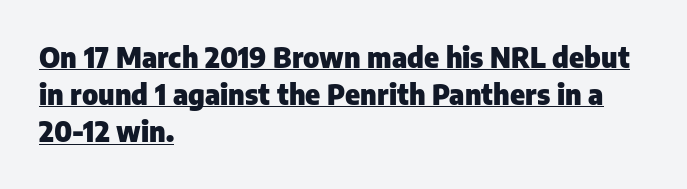
The image shows 28 px heavy sans-serif type, upright; set left-aligned, normal line spacing (1.33x), normal letter spacing, underlined; low stroke contrast and a medium x-height.
